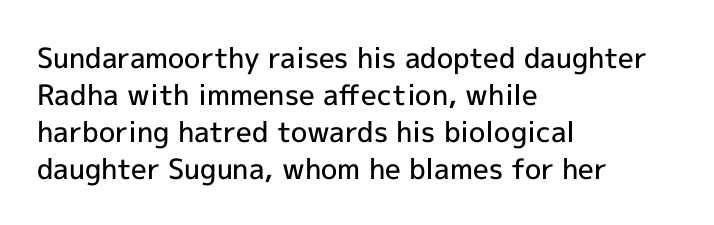
This sample uses an upright cut, with every glyph sitting square on the baseline. Regular leading. The passage shown is typed in a proportional face where columns would drift. Firm but not heavy-handed strokes: this text is semibold. Horizontally, the lines are justified to the leading edge only.
